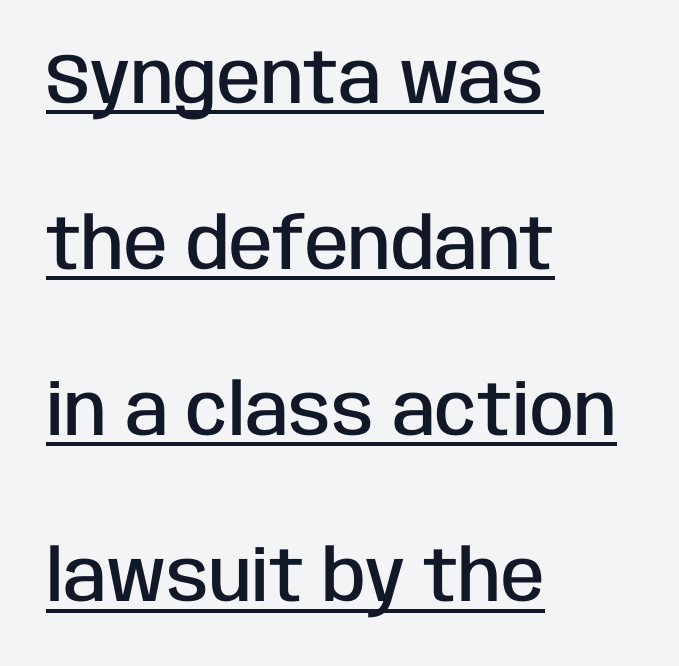
The image shows 71 px semibold, condensed sans-serif type, upright; set left-aligned, loose line spacing (2.34x), normal letter spacing, underlined; low stroke contrast and a large x-height.
